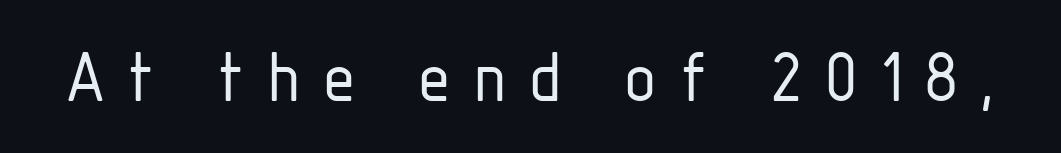
Q: Is the text bold? A: No.
Q: Is the text italic (slanted)? A: No, it is upright.
Q: Is the typeface a serif or a sans-serif typeface? A: Sans-serif.
Q: Is the text underlined? A: No.
Q: Is the spacing between letters normal or unusually wide? A: Unusually wide.
Q: Width (condensed, normal, or wide)? A: Condensed.
Q: Stroke contrast? A: Low.
Q: x-height? A: Medium.
Q: Monospaced? A: No.
